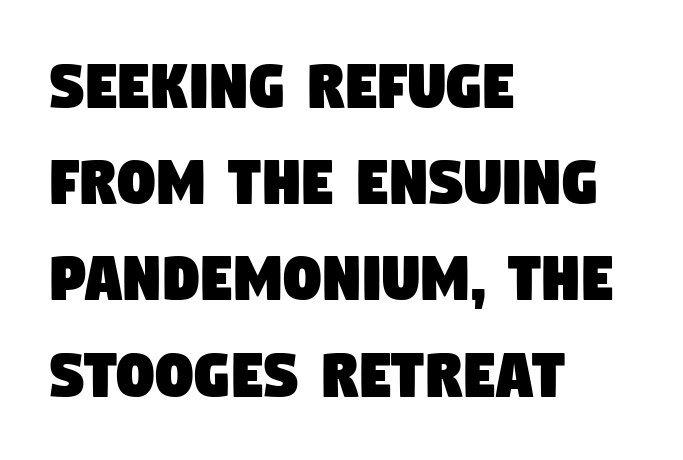
Q: Is the typeface a serif or a sans-serif typeface? A: Sans-serif.
Q: Is the text underlined? A: No.
Q: How is the paragraph aligned? A: Left-aligned.
Q: Is the spacing between letters normal or unusually wide? A: Normal.
Q: Is the spacing between lines tight, normal or loose? A: Normal.
Q: Width (condensed, normal, or wide)? A: Condensed.
Q: Stroke contrast? A: Low.
Q: x-height? A: Large.
Q: Monospaced? A: No.
